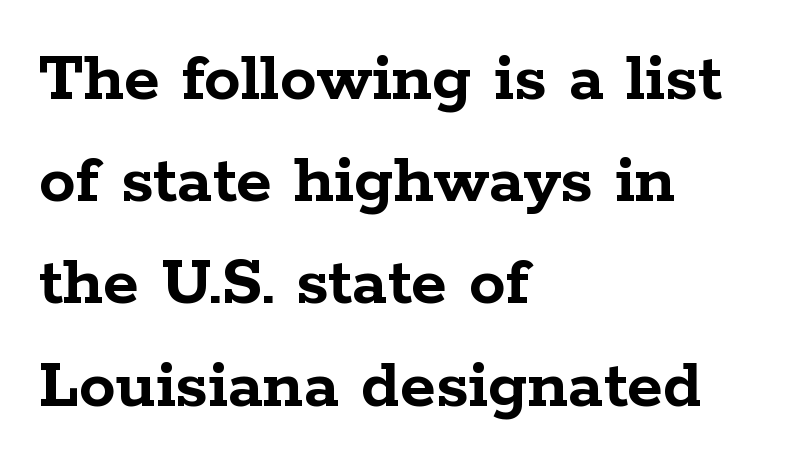
One glance says typical: line gaps are just what's usual. Ordinary non-slanted type is in use. The glyphs are unaccompanied by any horizontal stroke below them. Here the designer chose a conventional face with non-uniform glyph widths. Teacher's note: observe the even left margin — that is flush-left alignment.
